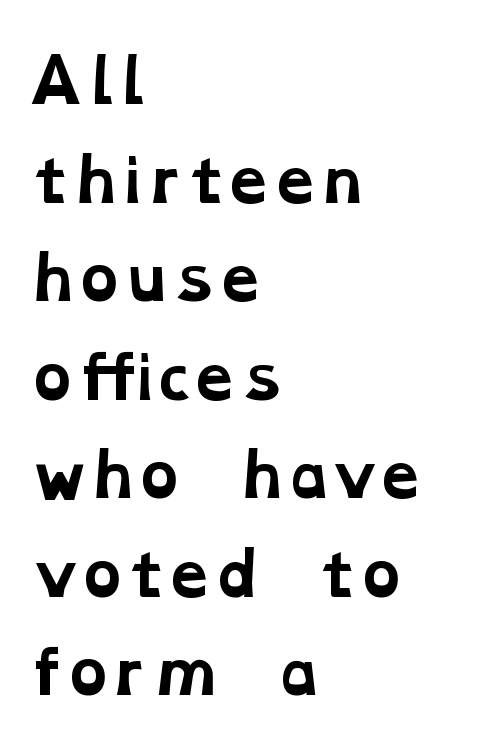
{"serif": "yes", "bold": "yes", "weight": "bold", "width": "wide", "stroke_contrast": "low", "x_height": "medium", "monospaced": "no", "underline": "no", "align": "left", "line_spacing": "normal", "line_spacing_ratio": 1.67, "letter_spacing": "normal", "letter_spacing_em": 0.0, "glyph_px": 59}
